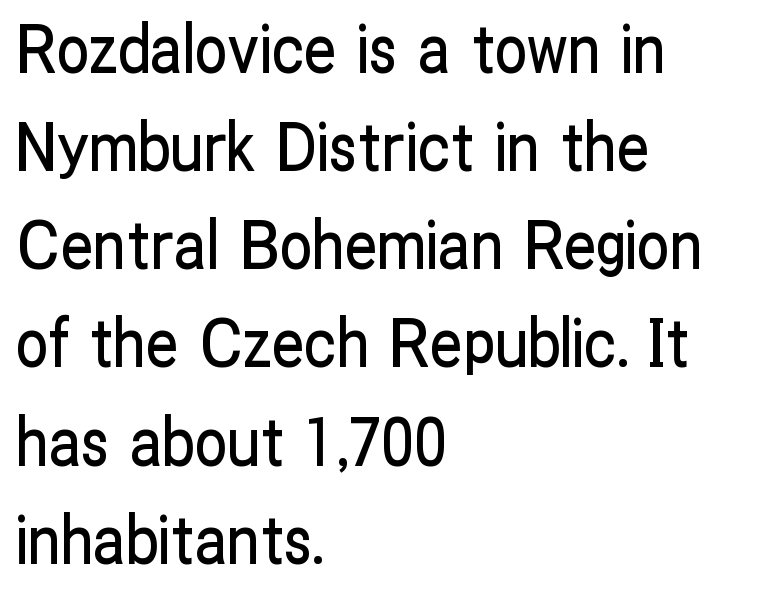
{"serif": "no", "italic": "no", "width": "condensed", "stroke_contrast": "low", "x_height": "medium", "monospaced": "no", "underline": "no", "align": "left", "line_spacing": "normal", "line_spacing_ratio": 1.51, "letter_spacing": "normal", "letter_spacing_em": 0.0, "glyph_px": 65}
